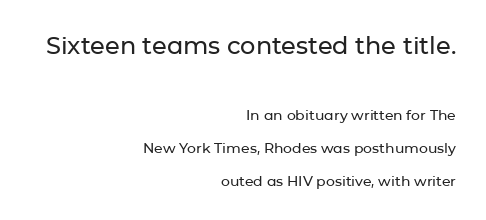
The image shows 24 px text type, upright; set right-aligned, loose line spacing (2.36x), normal letter spacing, not underlined; the first (top) block is 1.71x larger.
